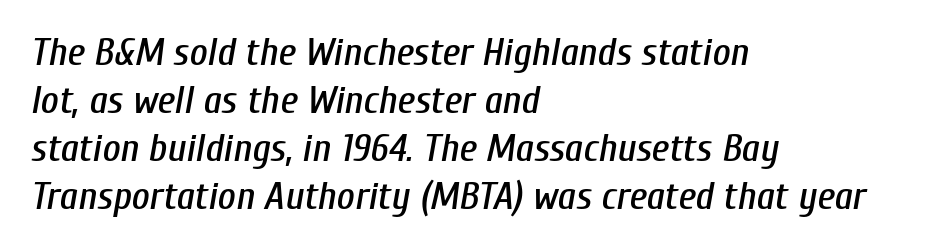
The passage shown has conventional tracking throughout. Looks like regular typesetting: each glyph gets only the width it needs. The setting favours the left margin, as ordinary paragraphs usually do. The lettering tilts uniformly, giving the passage an italic look.
